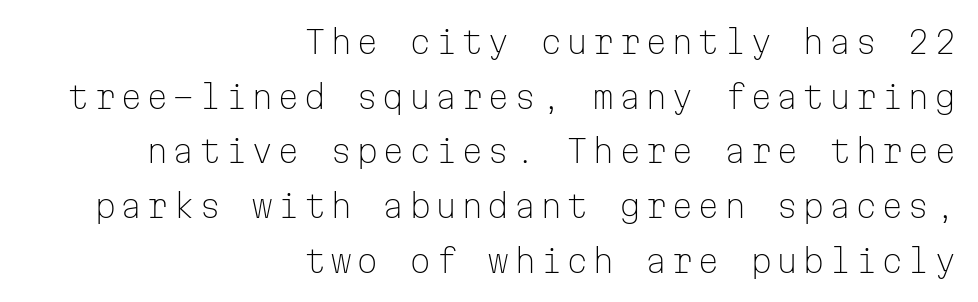
Nope, not italic — everything's standing straight. The paragraph has a hard right edge and a soft left edge. The designer went with a sans here, leaving each stem footless. Has an underline been added? It has not.
